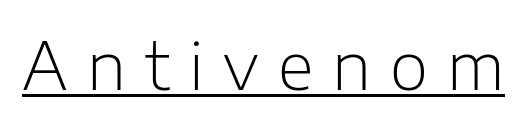
Q: Is the text bold? A: No.
Q: Is the text italic (slanted)? A: No, it is upright.
Q: Is the typeface a serif or a sans-serif typeface? A: Sans-serif.
Q: Is the text underlined? A: Yes.
Q: Is the spacing between letters normal or unusually wide? A: Unusually wide.
Q: Width (condensed, normal, or wide)? A: Normal.
Q: Stroke contrast? A: Low.
Q: x-height? A: Medium.
Q: Monospaced? A: No.
